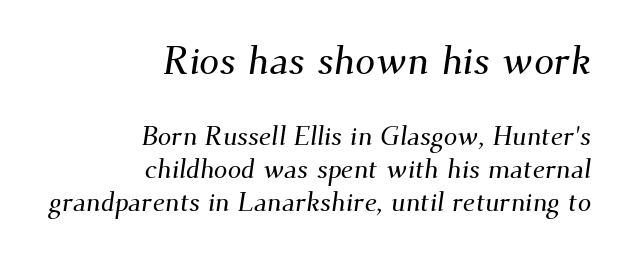
{"serif": "yes", "width": "normal", "stroke_contrast": "medium", "x_height": "small", "monospaced": "no", "underline": "no", "align": "right", "line_spacing_ratio": 1.21, "letter_spacing": "normal", "letter_spacing_em": 0.0, "larger_block": "first", "size_ratio": 1.48, "glyph_px": 40}
